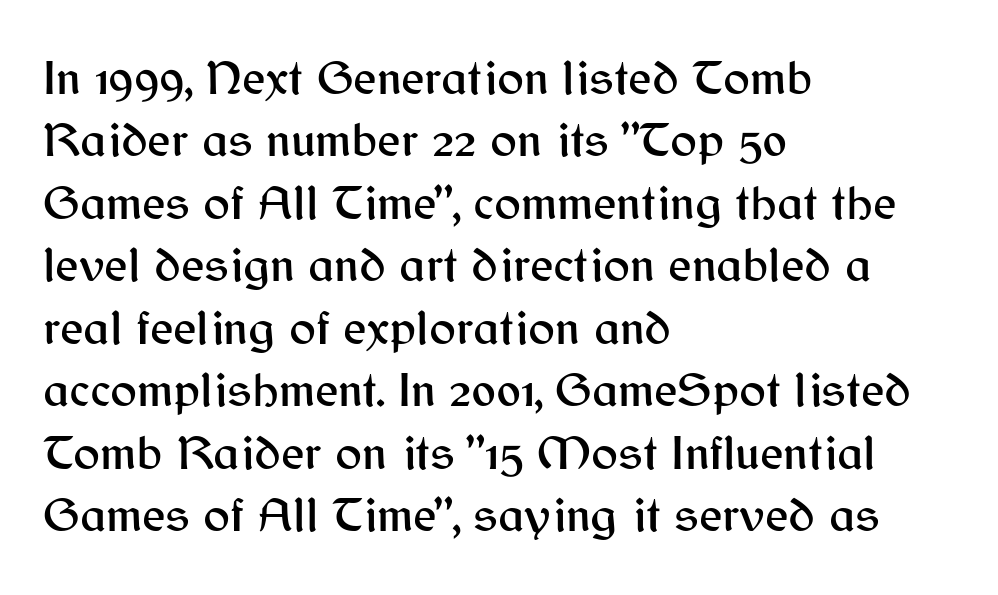
{"serif": "no", "italic": "no", "width": "normal", "stroke_contrast": "medium", "x_height": "medium", "monospaced": "no", "underline": "no", "align": "left", "line_spacing": "normal", "line_spacing_ratio": 1.25, "letter_spacing": "normal", "letter_spacing_em": 0.0, "glyph_px": 50}
